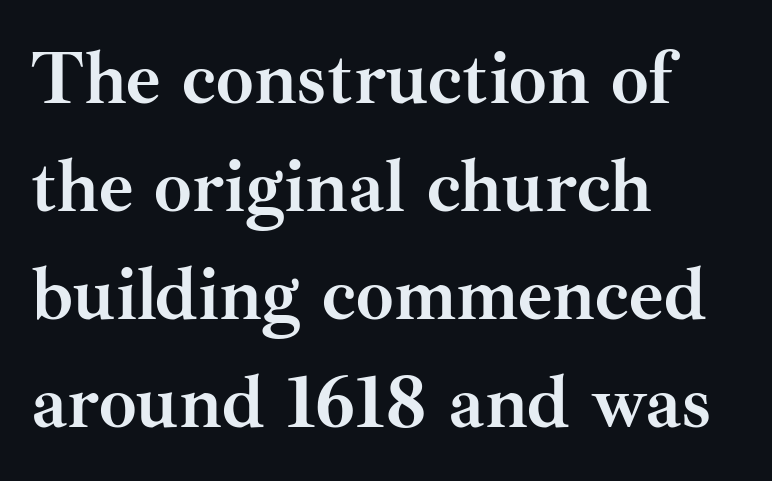
Horizontal alignment here is leftward, the default for most running prose. This rendering employs a face with finishing strokes, i.e., a serif. The designer left line spacing at the default. Is this a fixed-width face? No — the glyphs have proportional, varying widths. Decoration check: the copy has no underline. Notice how thick the strokes are: this is what a full bold looks like.
